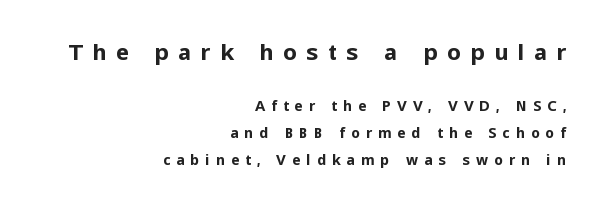
Typesetter's note: full bold, strokes at maximum text heaviness. Upright lettering throughout. Rows of type keep a wide berth in the vertical direction. Descenders are the only things crossing below the line. Does the bottom block carry the larger type? No, the top block does. Honestly, the letter spacing is so wide it's the main thing you notice.
